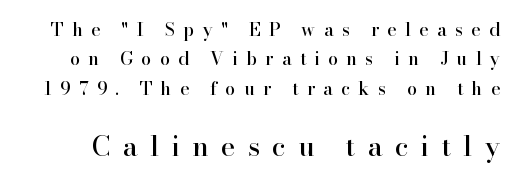
The image shows 27 px text type, upright; set normal line spacing (1.63x), unusually wide letter spacing (+0.46 em), not underlined; the second (bottom) block is 1.5x larger.
